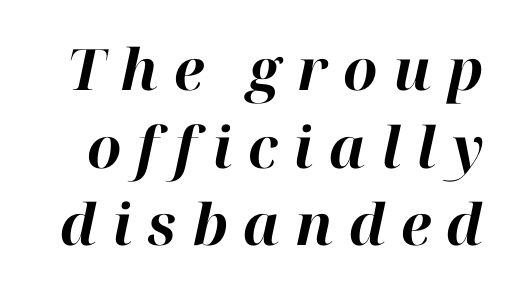
The typesetting leans heavy: a genuine bold. How are the letters spaced? Widely, with obvious added tracking. Quick note: interline space is typical. Is this a fixed-width face? No — the glyphs have proportional, varying widths. Is the type slanted? Yes — the strokes lean at a clear angle. Honestly, there is no underline to notice here at all.
